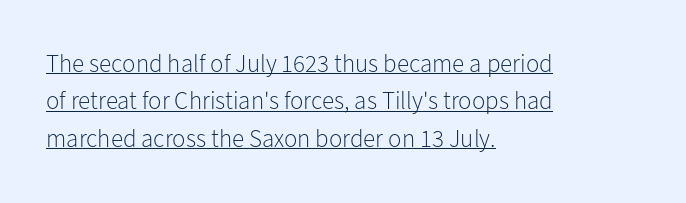
The image shows 25 px text type, upright; set left-aligned, normal line spacing (1.5x), normal letter spacing, underlined.
